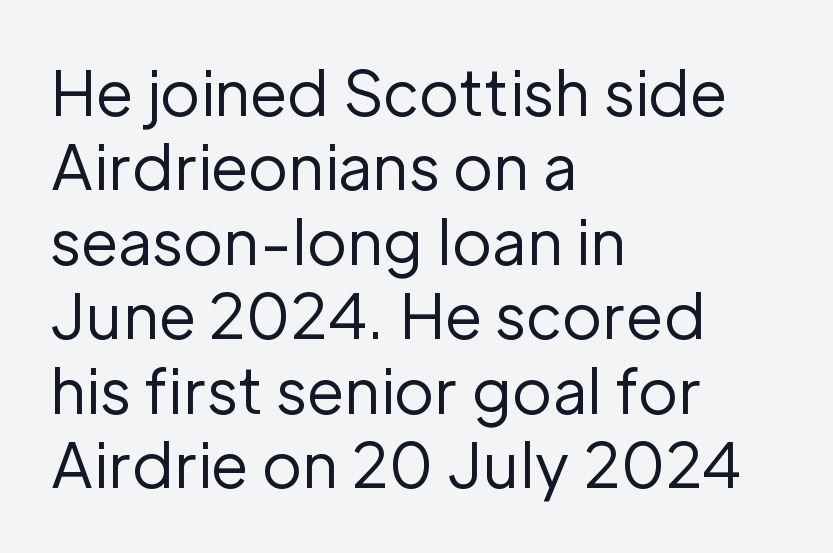
{"serif": "no", "italic": "no", "bold": "no", "weight": "regular", "width": "normal", "stroke_contrast": "low", "x_height": "medium", "monospaced": "no", "underline": "no", "align": "left", "line_spacing_ratio": 1.22, "letter_spacing": "normal", "letter_spacing_em": 0.0, "glyph_px": 61}
